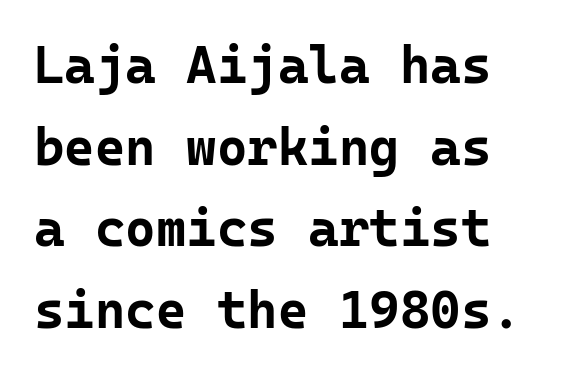
The image shows 52 px bold sans-serif type, upright, monospaced; set left-aligned, normal line spacing (1.57x), normal letter spacing, not underlined; low stroke contrast and a medium x-height.
